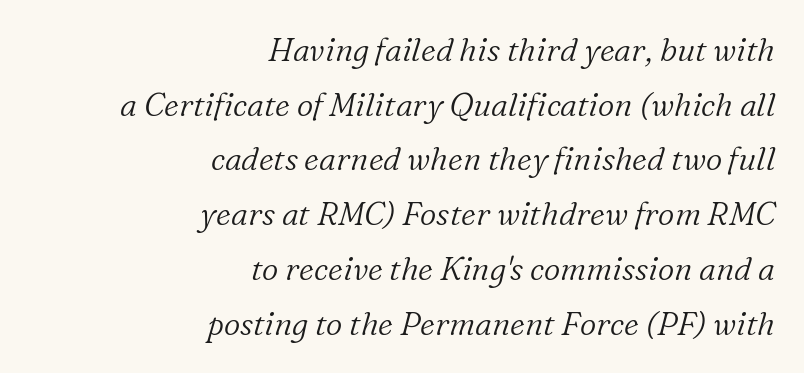
The image shows 32 px light serif type, italic (leaning right); set right-aligned, line spacing 1.71x, normal letter spacing, not underlined; low stroke contrast and a medium x-height.
